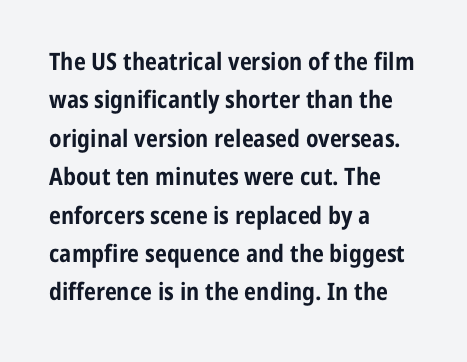
Check the space under the baseline: it is left empty. A classic flush-left, rag-right setting is used for this passage. These lines sit exactly where default settings would place them. Students, note that the glyphs here touch the page at normal intervals. The type sits square on the baseline with zero lean.
